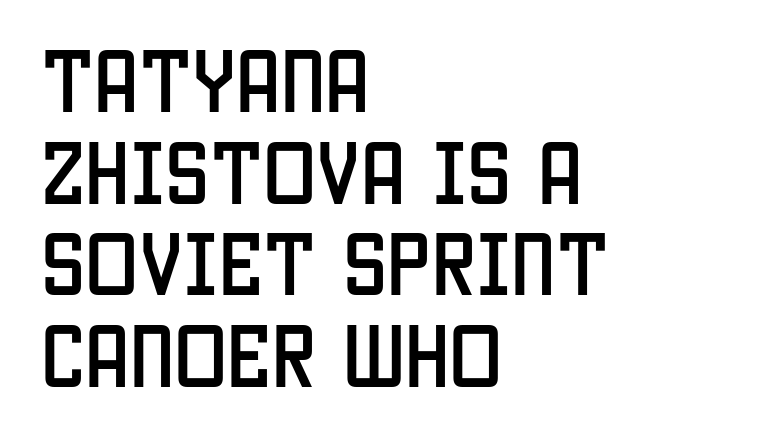
Looks like regular typesetting: each glyph gets only the width it needs. Stroke terminals: plain, sans-serif. The specimen reads as upright at a glance. The passage shown is not underscored anywhere. The rows are spaced the way most documents space them.
